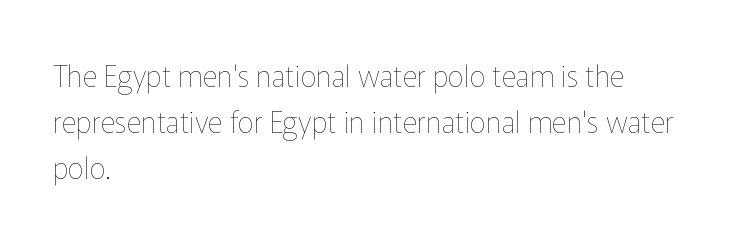
Q: Is the text bold? A: No.
Q: Is the text italic (slanted)? A: No, it is upright.
Q: Is the text underlined? A: No.
Q: How is the paragraph aligned? A: Left-aligned.
Q: Is the spacing between letters normal or unusually wide? A: Normal.
Q: Is the spacing between lines tight, normal or loose? A: Normal.
Q: Width (condensed, normal, or wide)? A: Normal.
Q: Stroke contrast? A: Low.
Q: x-height? A: Medium.
Q: Monospaced? A: No.
